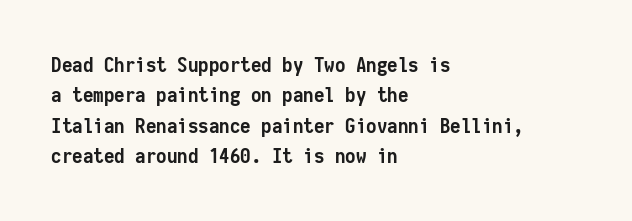
{"italic": "no", "bold": "yes", "underline": "no", "align": "left", "line_spacing": "normal", "line_spacing_ratio": 1.45, "letter_spacing": "normal", "letter_spacing_em": 0.0, "glyph_px": 21}
